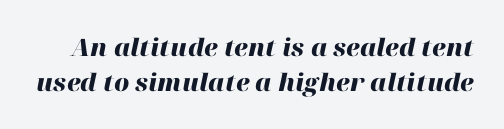
The passage shown has conventional tracking throughout. The face used here has a pronounced slope to its letters. Honestly, the row spacing looks completely unremarkable. These lines carry a lot of weight — the face is fully bold.
